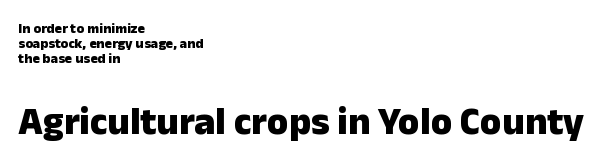
{"serif": "no", "italic": "no", "bold": "yes", "weight": "heavy", "width": "normal", "stroke_contrast": "low", "x_height": "medium", "monospaced": "no", "underline": "no", "align": "left", "line_spacing": "tight", "line_spacing_ratio": 1.07, "letter_spacing": "normal", "letter_spacing_em": 0.0, "larger_block": "second", "size_ratio": 2.79, "glyph_px": 39}
